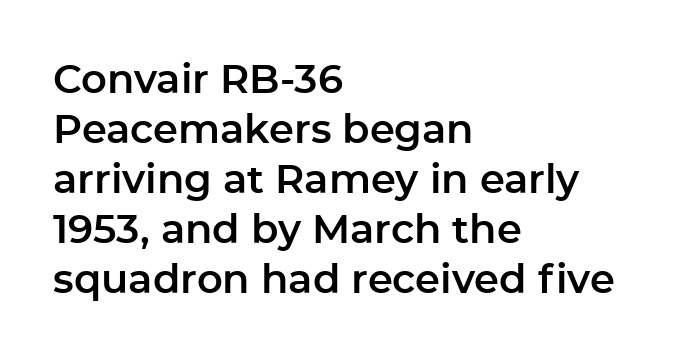
Q: Is the text italic (slanted)? A: No, it is upright.
Q: Is the typeface a serif or a sans-serif typeface? A: Sans-serif.
Q: Is the text underlined? A: No.
Q: How is the paragraph aligned? A: Left-aligned.
Q: Is the spacing between letters normal or unusually wide? A: Normal.
Q: Is the spacing between lines tight, normal or loose? A: Normal.
Q: Width (condensed, normal, or wide)? A: Normal.
Q: Stroke contrast? A: Low.
Q: x-height? A: Medium.
Q: Monospaced? A: No.
